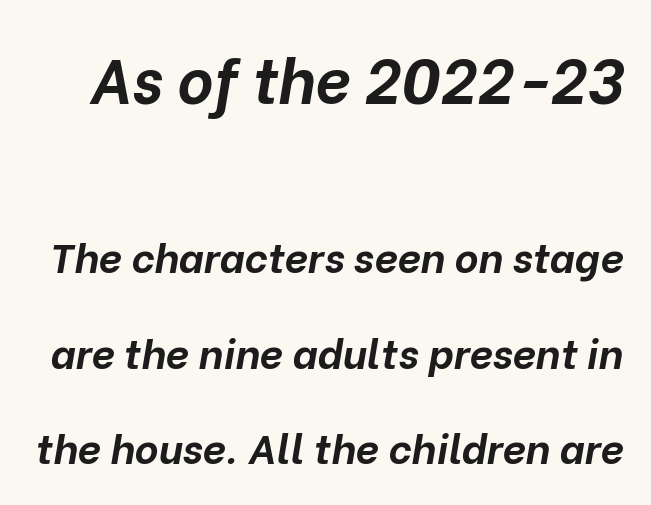
The image shows 62 px bold type, italic (leaning right); set loose line spacing (2.33x), normal letter spacing, not underlined; the first (top) block is 1.51x larger; low stroke contrast and a medium x-height.
